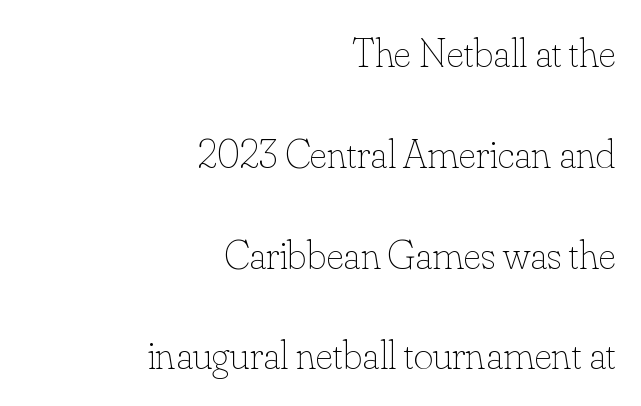
The image shows 42 px thin type, upright; set right-aligned, loose line spacing (2.4x), normal letter spacing, not underlined; low stroke contrast and a small x-height.
